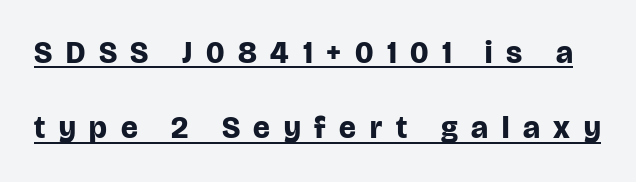
The image shows 31 px bold sans-serif type, upright; set loose line spacing (2.43x), unusually wide letter spacing (+0.44 em), underlined; low stroke contrast and a large x-height.
